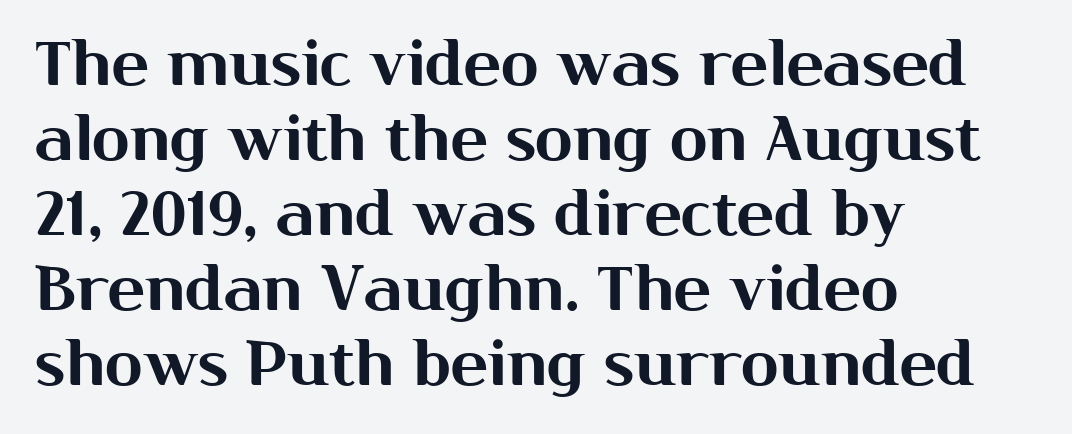
{"serif": "no", "italic": "no", "width": "normal", "stroke_contrast": "medium", "x_height": "medium", "monospaced": "no", "underline": "no", "align": "left", "line_spacing_ratio": 1.21, "letter_spacing": "normal", "letter_spacing_em": 0.0, "glyph_px": 62}
